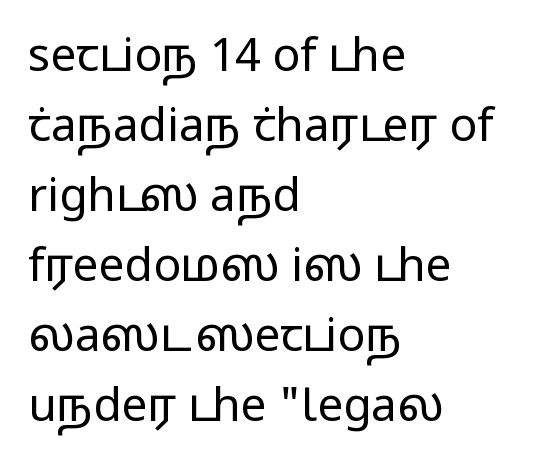
The image shows 46 px regular-weight, wide sans-serif type, upright; set left-aligned, normal line spacing (1.52x), normal letter spacing, not underlined; low stroke contrast and a medium x-height.
